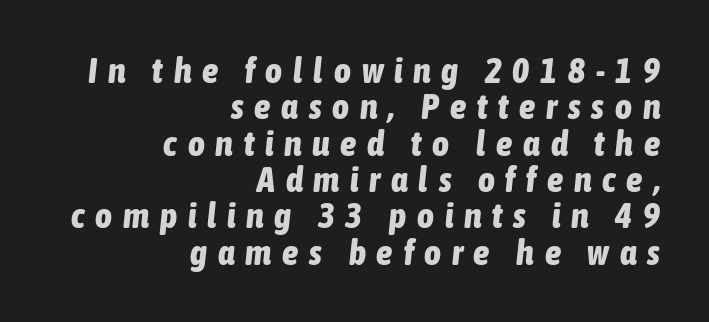
Q: Is the text bold? A: Yes.
Q: Is the text italic (slanted)? A: Yes, it leans right by about 6 degrees.
Q: Is the text underlined? A: No.
Q: How is the paragraph aligned? A: Right-aligned.
Q: Is the spacing between letters normal or unusually wide? A: Unusually wide.
Q: Is the spacing between lines tight, normal or loose? A: Tight.
Q: Width (condensed, normal, or wide)? A: Condensed.
Q: Stroke contrast? A: Low.
Q: x-height? A: Medium.
Q: Monospaced? A: No.
